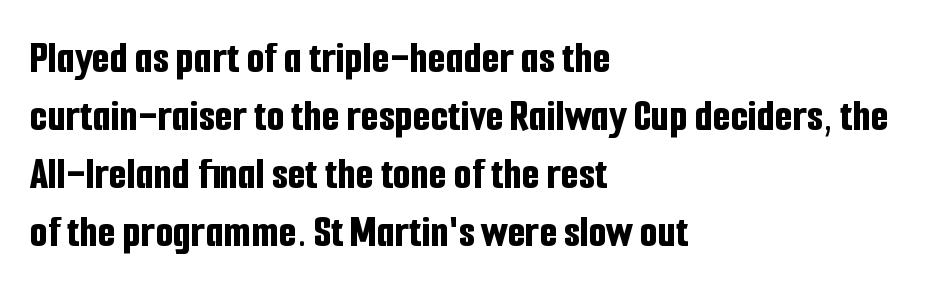
{"serif": "no", "italic": "no", "bold": "yes", "weight": "bold", "width": "condensed", "stroke_contrast": "low", "x_height": "medium", "monospaced": "no", "underline": "no", "align": "left", "line_spacing": "normal", "line_spacing_ratio": 1.26, "letter_spacing": "normal", "letter_spacing_em": 0.0, "glyph_px": 46}
